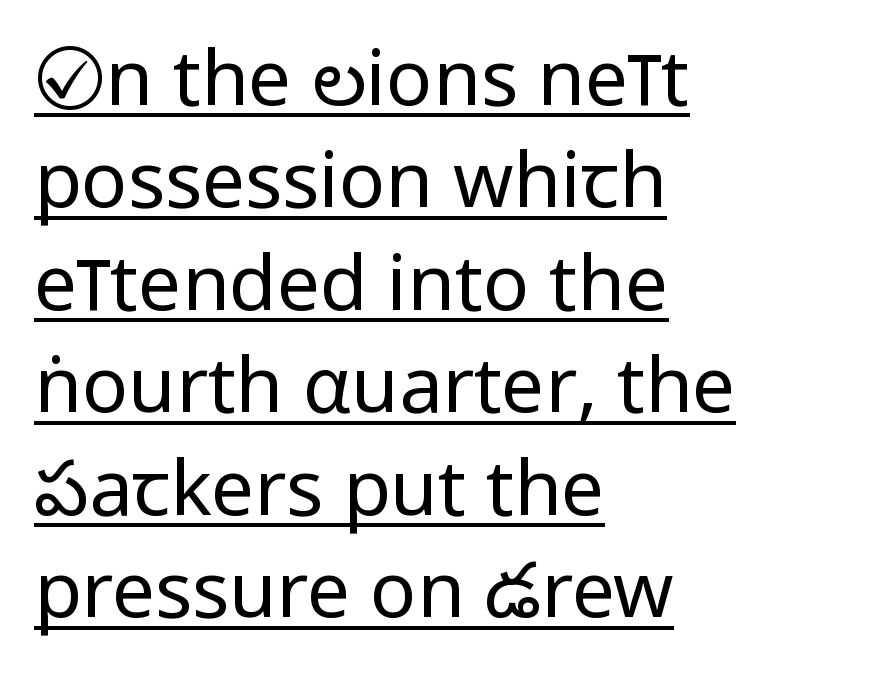
{"serif": "no", "italic": "no", "bold": "no", "weight": "regular", "width": "condensed", "stroke_contrast": "low", "underline": "yes", "align": "left", "line_spacing": "normal", "line_spacing_ratio": 1.33, "letter_spacing": "normal", "letter_spacing_em": 0.0, "glyph_px": 77}
